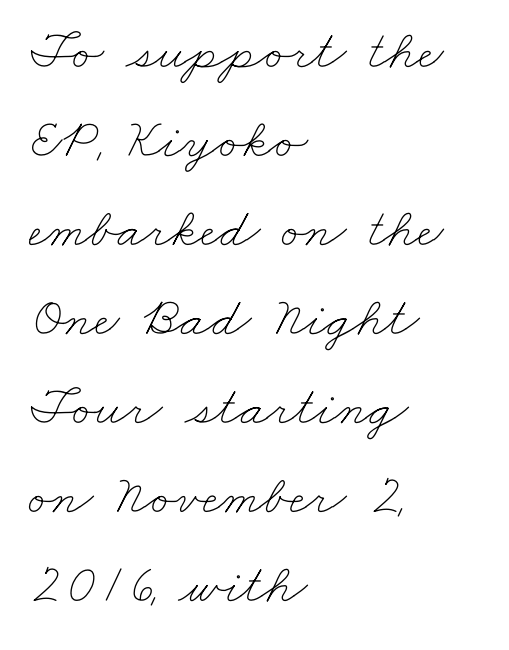
{"bold": "no", "weight": "thin", "width": "wide", "stroke_contrast": "low", "x_height": "small", "monospaced": "no", "underline": "no", "align": "left", "line_spacing": "normal", "line_spacing_ratio": 1.59, "letter_spacing": "normal", "letter_spacing_em": 0.0, "glyph_px": 56}
